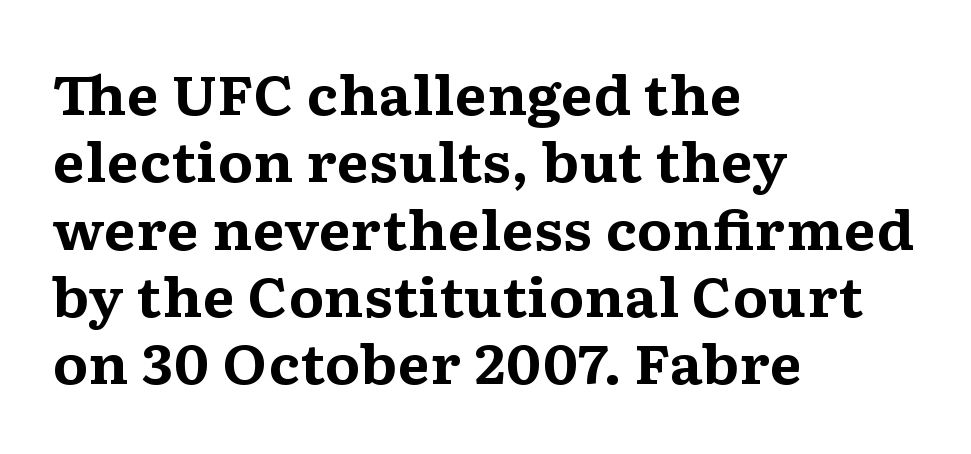
Q: Is the text bold? A: Yes.
Q: Is the text italic (slanted)? A: No, it is upright.
Q: Is the typeface a serif or a sans-serif typeface? A: Serif.
Q: Is the text underlined? A: No.
Q: How is the paragraph aligned? A: Left-aligned.
Q: Is the spacing between letters normal or unusually wide? A: Normal.
Q: Is the spacing between lines tight, normal or loose? A: Normal.
Q: Width (condensed, normal, or wide)? A: Wide.
Q: Stroke contrast? A: Medium.
Q: x-height? A: Medium.
Q: Monospaced? A: No.
